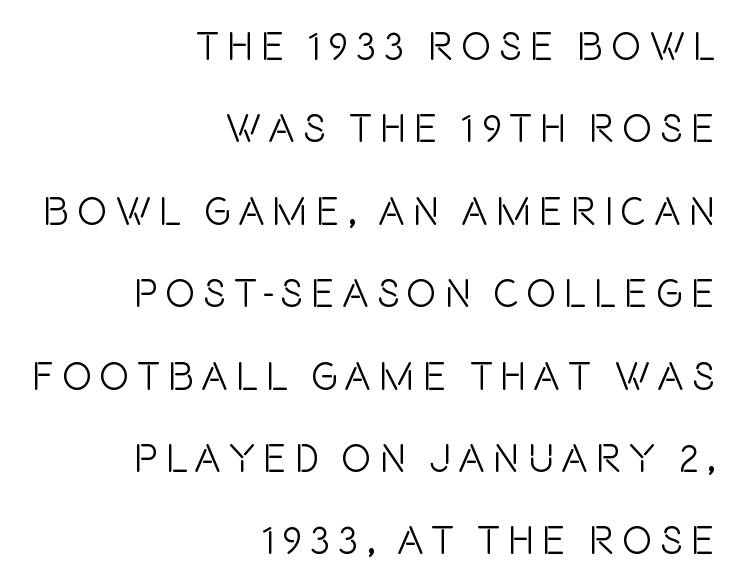
{"serif": "no", "italic": "no", "bold": "no", "weight": "light", "width": "condensed", "stroke_contrast": "low", "x_height": "large", "monospaced": "no", "underline": "no", "align": "right", "line_spacing": "loose", "line_spacing_ratio": 2.06, "glyph_px": 40}
